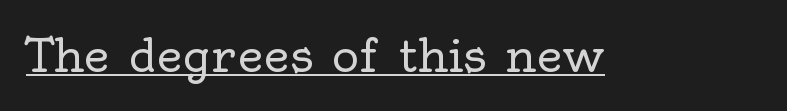
{"serif": "yes", "italic": "no", "bold": "no", "weight": "regular", "width": "normal", "x_height": "small", "monospaced": "no", "underline": "yes", "letter_spacing": "normal", "letter_spacing_em": 0.0, "glyph_px": 46}
